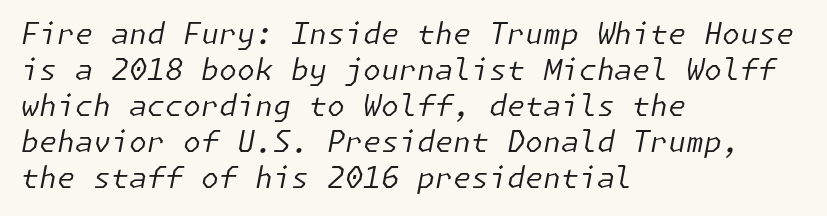
If you drew a ruler down the left edge, every line would touch it. Characters follow at the spacing the type designer built in. The passage shown is not underscored anywhere. The strokes are not fattened; the text isn't bold. The face used here has a pronounced slope to its letters.
